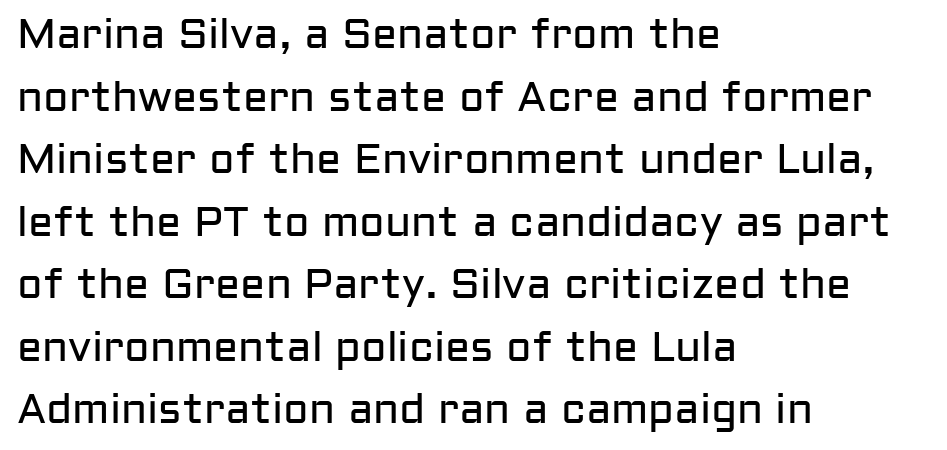
The image shows 42 px regular-weight sans-serif type, upright; set left-aligned, normal line spacing (1.49x), normal letter spacing, not underlined; low stroke contrast and a medium x-height.
